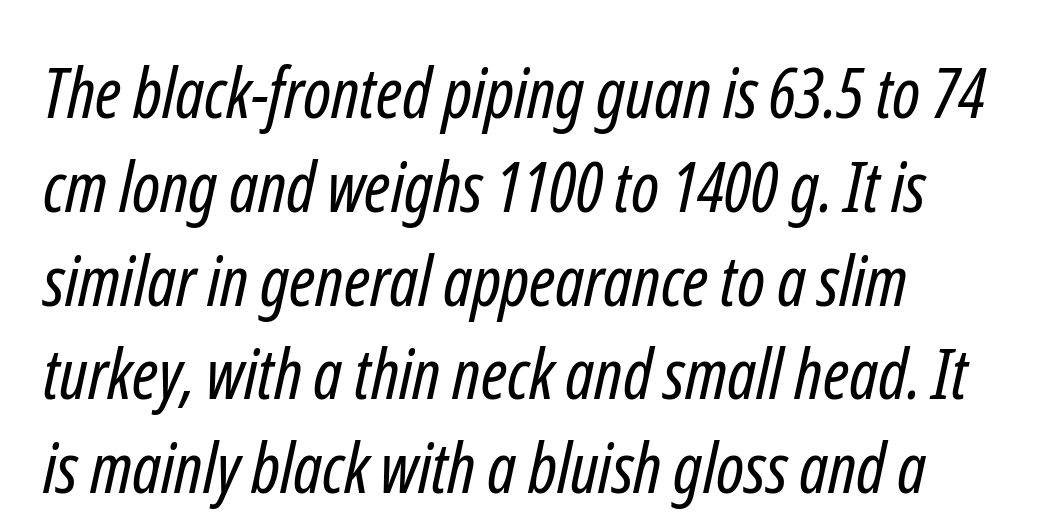
The image shows 70 px regular-weight, condensed sans-serif type; set left-aligned, normal line spacing (1.34x), normal letter spacing, not underlined; low stroke contrast and a medium x-height.
